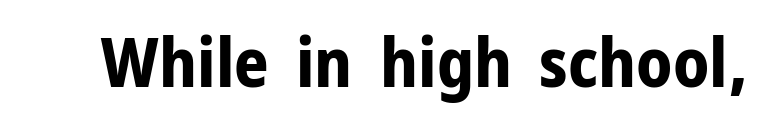
Q: Is the text bold? A: Yes.
Q: Is the text italic (slanted)? A: No, it is upright.
Q: Is the typeface a serif or a sans-serif typeface? A: Sans-serif.
Q: Is the text underlined? A: No.
Q: Is the spacing between letters normal or unusually wide? A: Normal.
Q: Width (condensed, normal, or wide)? A: Normal.
Q: Stroke contrast? A: Low.
Q: x-height? A: Medium.
Q: Monospaced? A: No.
